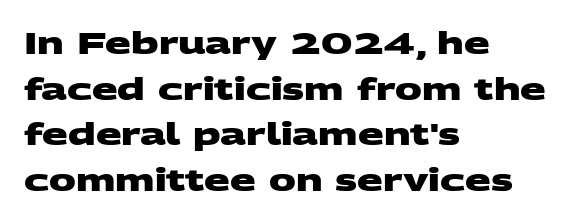
Q: Is the text bold? A: Yes.
Q: Is the typeface a serif or a sans-serif typeface? A: Sans-serif.
Q: Is the text underlined? A: No.
Q: How is the paragraph aligned? A: Left-aligned.
Q: Is the spacing between letters normal or unusually wide? A: Normal.
Q: Is the spacing between lines tight, normal or loose? A: Normal.
Q: Width (condensed, normal, or wide)? A: Wide.
Q: Stroke contrast? A: Medium.
Q: x-height? A: Large.
Q: Monospaced? A: No.
